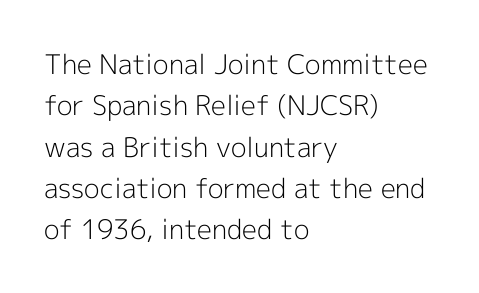
Q: Is the text bold? A: No.
Q: Is the text italic (slanted)? A: No, it is upright.
Q: Is the text underlined? A: No.
Q: How is the paragraph aligned? A: Left-aligned.
Q: Is the spacing between letters normal or unusually wide? A: Normal.
Q: Is the spacing between lines tight, normal or loose? A: Normal.
